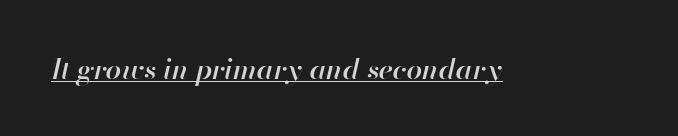
Q: Is the text bold? A: Semi-bold.
Q: Is the text italic (slanted)? A: Yes, it leans right by about 13 degrees.
Q: Is the text underlined? A: Yes.
Q: Is the spacing between letters normal or unusually wide? A: Normal.
Q: Width (condensed, normal, or wide)? A: Normal.
Q: Stroke contrast? A: High.
Q: x-height? A: Small.
Q: Monospaced? A: No.
